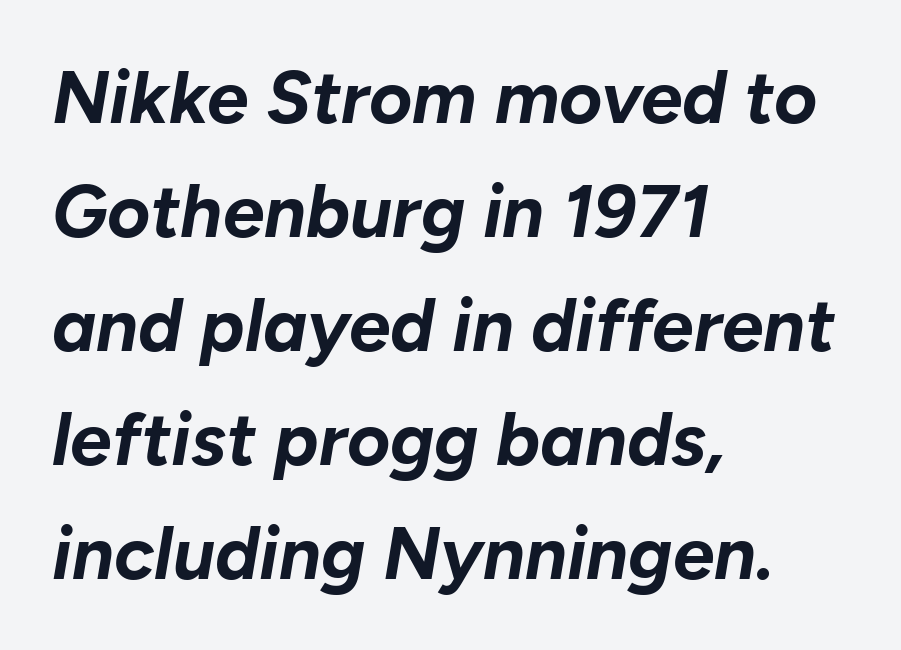
{"italic": "yes", "lean": "right", "slant_degrees": 10, "bold": "yes", "weight": "bold", "width": "normal", "stroke_contrast": "low", "x_height": "medium", "monospaced": "no", "underline": "no", "align": "left", "line_spacing": "normal", "line_spacing_ratio": 1.54, "letter_spacing": "normal", "letter_spacing_em": 0.0, "glyph_px": 74}
